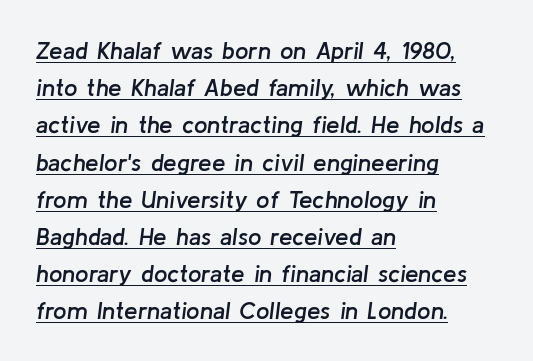
The image shows 24 px text type, italic (leaning right); set left-aligned, normal line spacing (1.55x), normal letter spacing, underlined.
